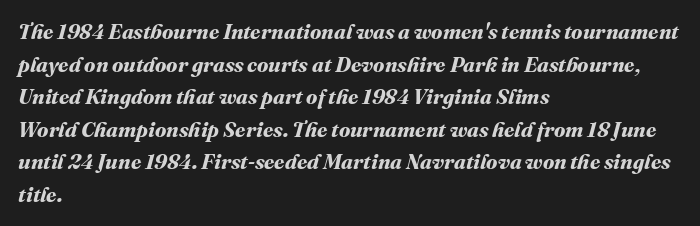
The image shows 21 px bold type; set left-aligned, normal line spacing (1.55x), normal letter spacing, not underlined.
